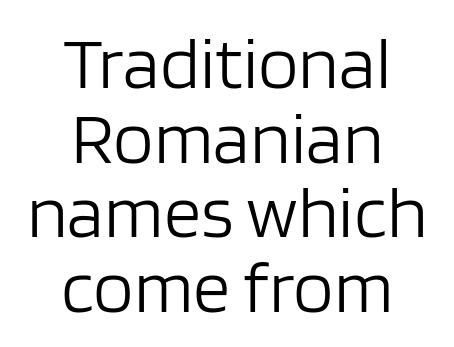
Unlike italic type, these characters show no tilt at all. Students, note that the glyphs here touch the page at normal intervals. Alignment: centered. Does the type have serifs? No, each stem ends abruptly.
